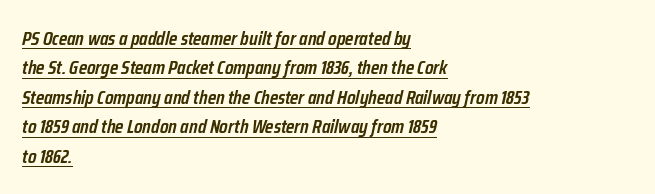
The image shows 20 px text type, italic (leaning right); set left-aligned, normal line spacing (1.47x), normal letter spacing, underlined.
